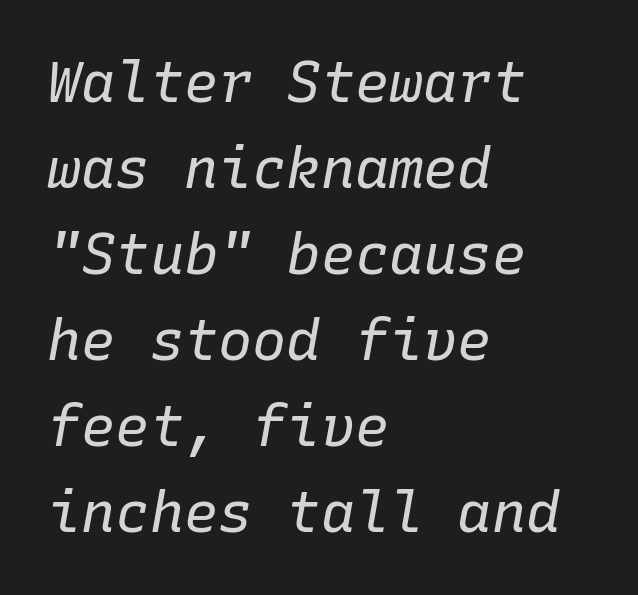
{"italic": "yes", "lean": "right", "slant_degrees": 10, "bold": "no", "weight": "regular", "width": "normal", "stroke_contrast": "low", "x_height": "medium", "monospaced": "yes", "underline": "no", "align": "left", "line_spacing": "normal", "line_spacing_ratio": 1.51, "letter_spacing": "normal", "letter_spacing_em": 0.0, "glyph_px": 57}
